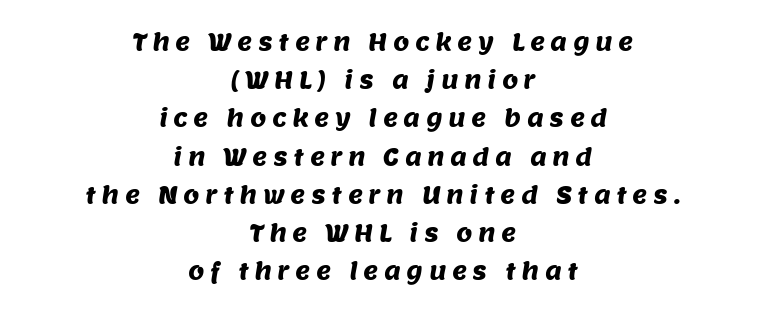
Q: Is the text underlined? A: No.
Q: How is the paragraph aligned? A: Centered.
Q: Is the spacing between letters normal or unusually wide? A: Unusually wide.
Q: Is the spacing between lines tight, normal or loose? A: Normal.
